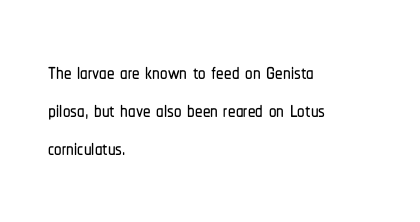
The image shows 30 px condensed sans-serif type, upright; set left-aligned, normal line spacing (1.26x), normal letter spacing, not underlined; low stroke contrast and a medium x-height.
